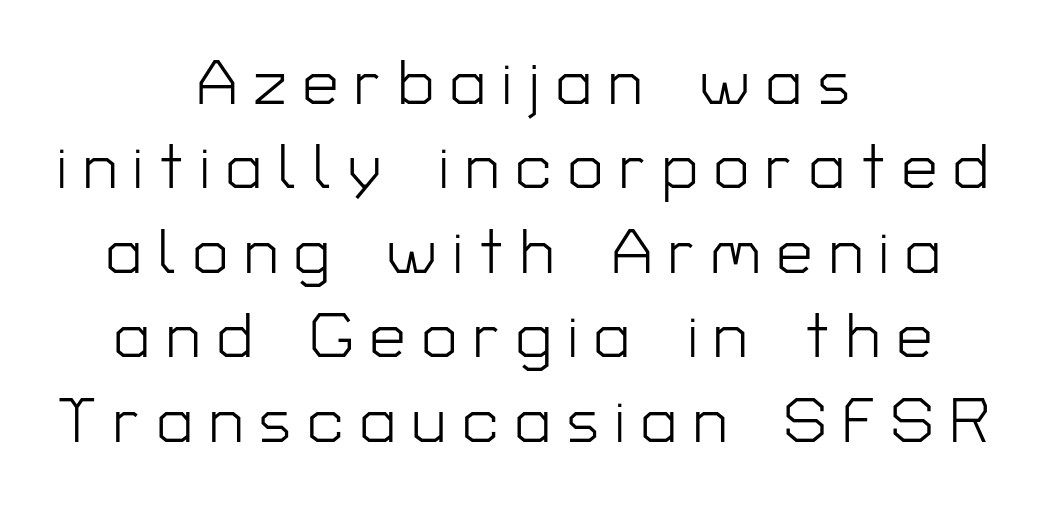
Each stroke keeps to a modest, everyday thickness or less. The passage is arranged like a title page — every line centered. Here the designer chose a conventional face with non-uniform glyph widths. Unlike a traditional serif, this face leaves its strokes unadorned.
